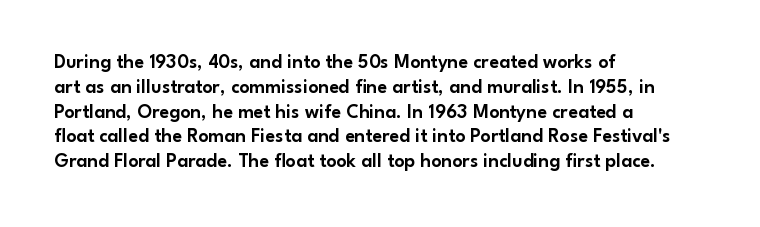
A roman cut, with each character standing at attention. The letters sit at their default tracking, neither squeezed nor spread. Compared with a centered layout, this one pins lines to the left instead. Clear beneath every line of the passage.
